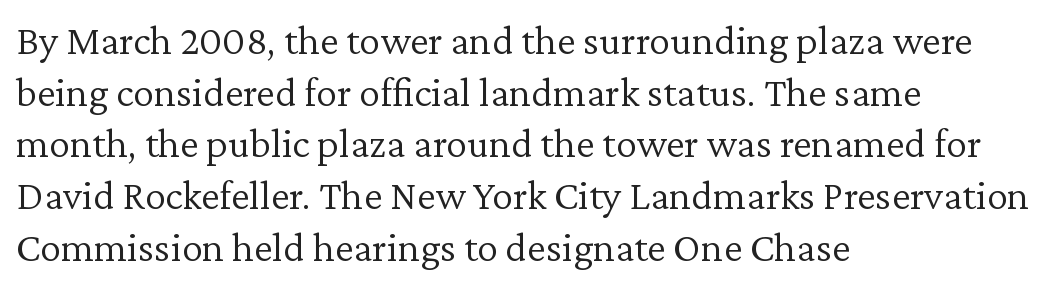
The image shows 42 px light serif type, upright; set left-aligned, line spacing 1.23x, normal letter spacing, not underlined; low stroke contrast and a medium x-height.
